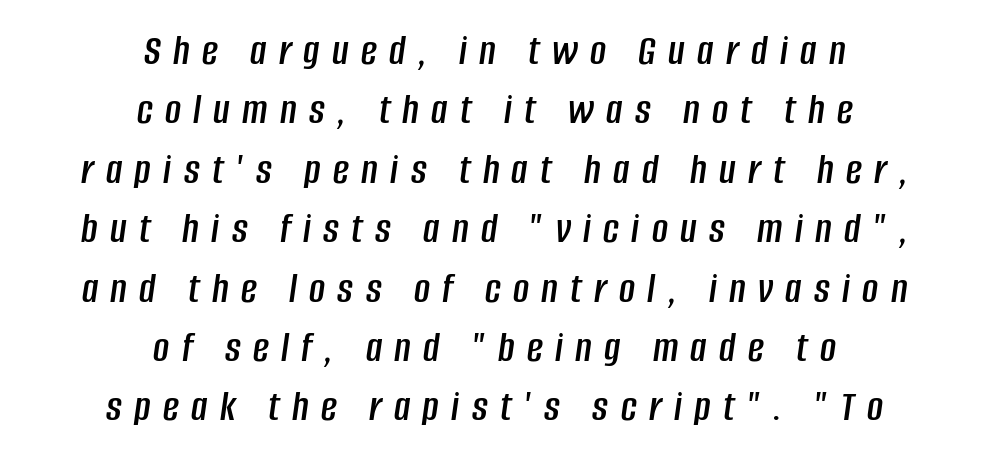
Q: Is the text italic (slanted)? A: Yes, it leans right by about 8 degrees.
Q: Is the text underlined? A: No.
Q: How is the paragraph aligned? A: Centered.
Q: Is the spacing between letters normal or unusually wide? A: Unusually wide.
Q: Is the spacing between lines tight, normal or loose? A: Normal.
Q: Width (condensed, normal, or wide)? A: Condensed.
Q: Stroke contrast? A: Low.
Q: x-height? A: Large.
Q: Monospaced? A: No.
